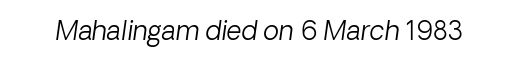
The image shows 26 px text type, italic (leaning right); set normal letter spacing, not underlined.
